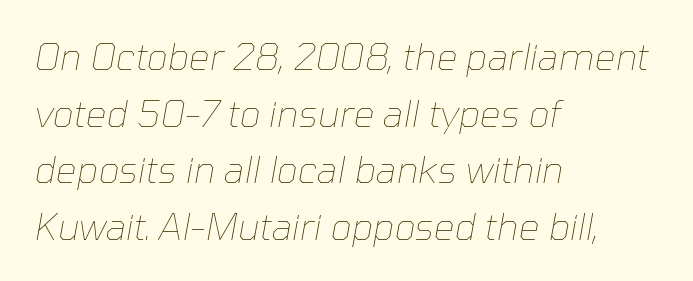
{"italic": "yes", "lean": "right", "slant_degrees": 10, "bold": "no", "weight": "thin", "width": "normal", "stroke_contrast": "low", "x_height": "medium", "monospaced": "no", "underline": "no", "align": "left", "line_spacing": "normal", "line_spacing_ratio": 1.53, "letter_spacing": "normal", "letter_spacing_em": 0.0, "glyph_px": 37}
